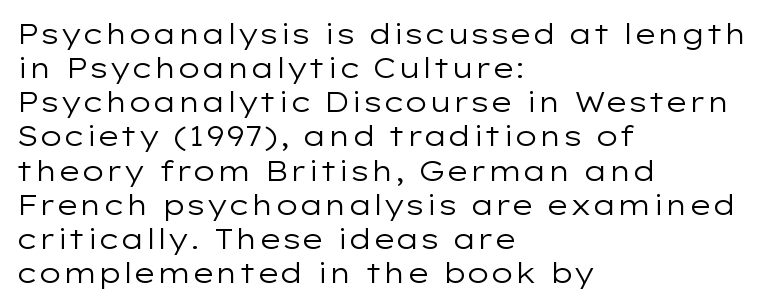
The compositor pushed each line to the left boundary. The gap between lines stays unmarked. Is there any slant? The stems are plumb. I'd call this a sans setting — the letters go barefoot.
